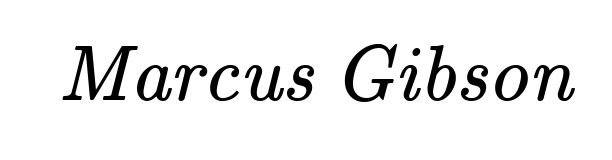
{"serif": "yes", "bold": "no", "weight": "regular", "width": "normal", "stroke_contrast": "medium", "x_height": "small", "monospaced": "no", "underline": "no", "letter_spacing": "normal", "letter_spacing_em": 0.0, "glyph_px": 79}
